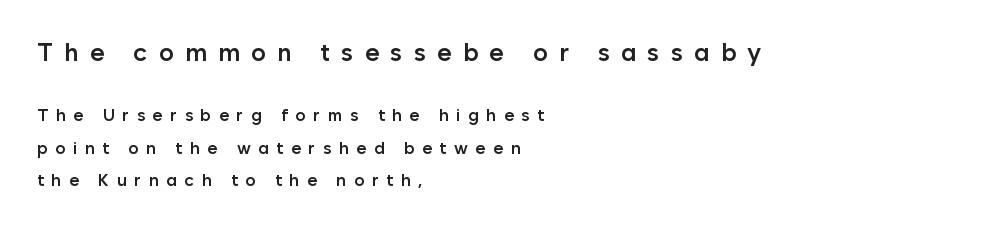
Interline gaps are noticeably wide in this sample. Each glyph is drawn with semibold strokes, heavier than normal yet not fully bold. Students, note that the glyphs here are deliberately spaced far apart. A bare baseline throughout the passage. Character size in the leading block exceeds that of the trailing block.
